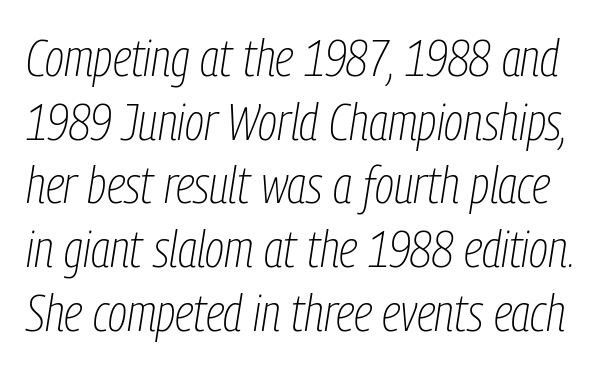
{"italic": "yes", "lean": "right", "slant_degrees": 9, "bold": "no", "weight": "thin", "width": "condensed", "stroke_contrast": "low", "x_height": "medium", "monospaced": "no", "underline": "no", "line_spacing": "normal", "line_spacing_ratio": 1.25, "letter_spacing": "normal", "letter_spacing_em": 0.0, "glyph_px": 51}
